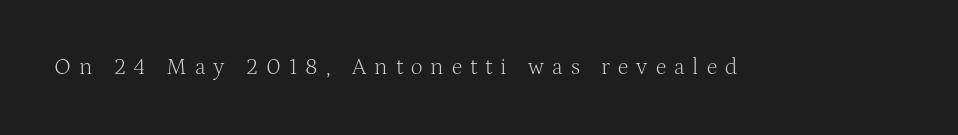
Characters follow at a spacing far wider than the type designer built in. The letterforms sit at book weight or below. Descender tails drop into unmarked territory. Notice how the stems are strictly vertical — no italics here.
